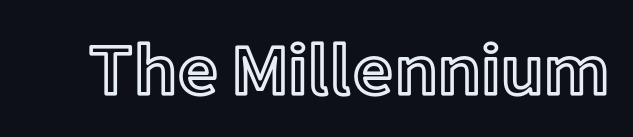
The image shows 72 px text type, upright; set normal letter spacing, not underlined; a medium x-height.
